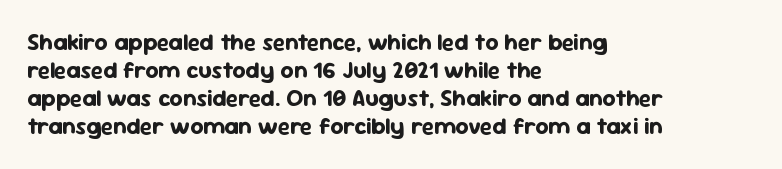
Q: Is the text bold? A: Yes.
Q: Is the text italic (slanted)? A: No, it is upright.
Q: Is the text underlined? A: No.
Q: How is the paragraph aligned? A: Left-aligned.
Q: Is the spacing between letters normal or unusually wide? A: Normal.
